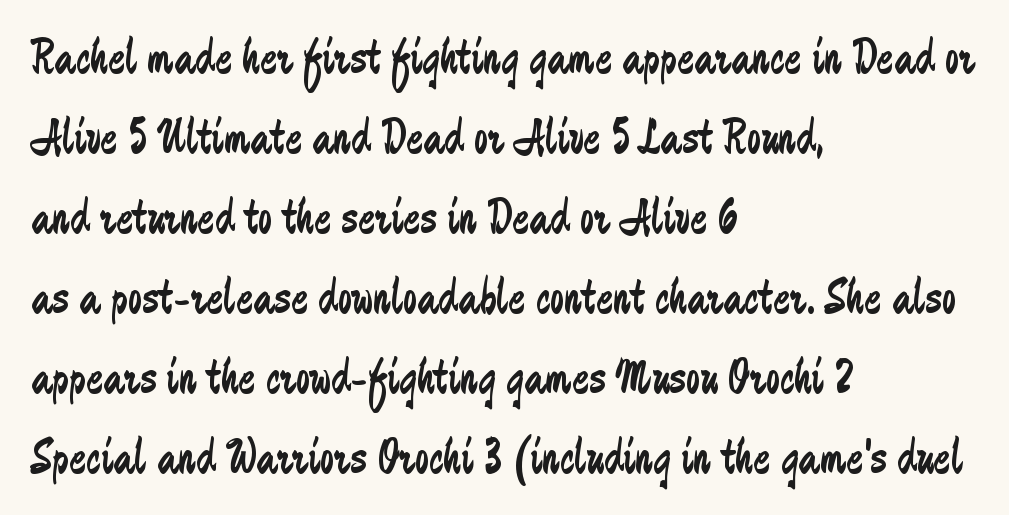
The image shows 51 px regular-weight, condensed sans-serif type; set left-aligned, normal line spacing (1.57x), normal letter spacing, not underlined; low stroke contrast and a medium x-height.
